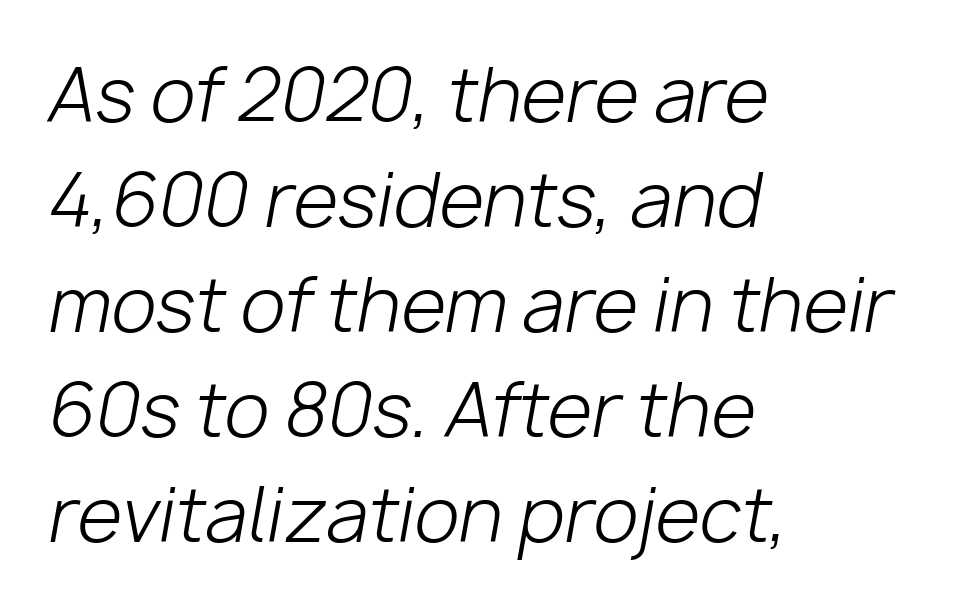
The image shows 73 px light type, italic (leaning right); set left-aligned, normal line spacing (1.44x), normal letter spacing, not underlined; low stroke contrast and a medium x-height.
